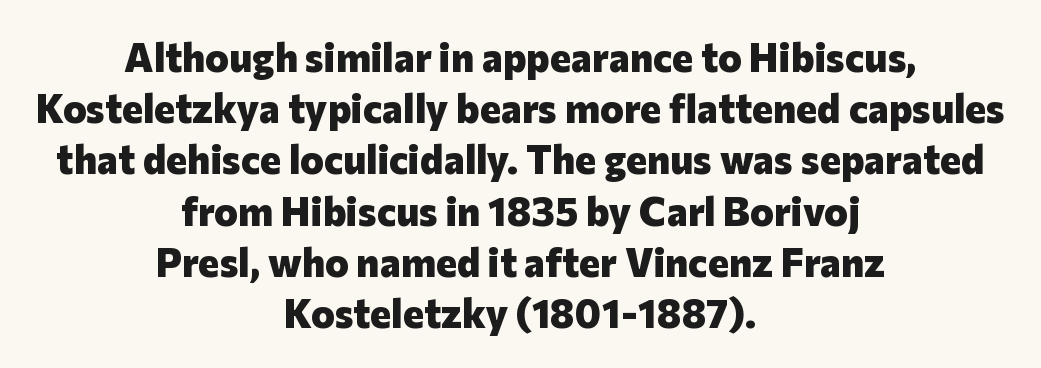
{"serif": "no", "italic": "no", "bold": "yes", "weight": "heavy", "width": "normal", "stroke_contrast": "low", "x_height": "medium", "monospaced": "no", "underline": "no", "align": "center", "line_spacing": "normal", "line_spacing_ratio": 1.28, "letter_spacing": "normal", "letter_spacing_em": 0.0, "glyph_px": 40}
